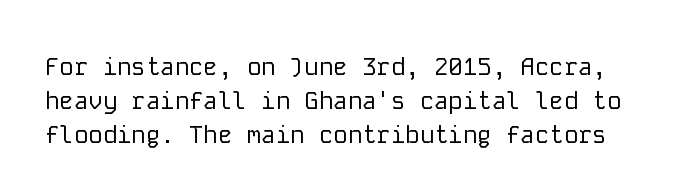
{"italic": "no", "bold": "no", "underline": "no", "line_spacing": "normal", "line_spacing_ratio": 1.41, "letter_spacing": "normal", "letter_spacing_em": 0.0, "glyph_px": 24}
